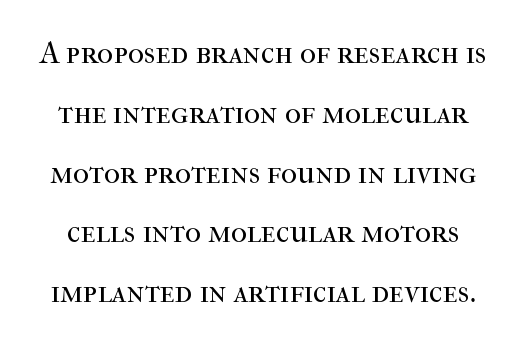
{"serif": "yes", "italic": "no", "bold": "no", "weight": "regular", "width": "normal", "stroke_contrast": "high", "x_height": "medium", "monospaced": "no", "underline": "no", "line_spacing": "loose", "line_spacing_ratio": 1.93, "letter_spacing": "normal", "letter_spacing_em": 0.0, "glyph_px": 31}
